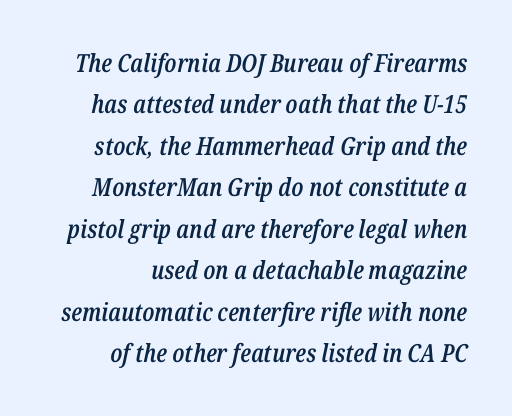
{"italic": "yes", "lean": "right", "slant_degrees": 12, "bold": "semi", "underline": "no", "align": "right", "line_spacing": "normal", "line_spacing_ratio": 1.66, "letter_spacing": "normal", "letter_spacing_em": 0.0, "glyph_px": 25}
